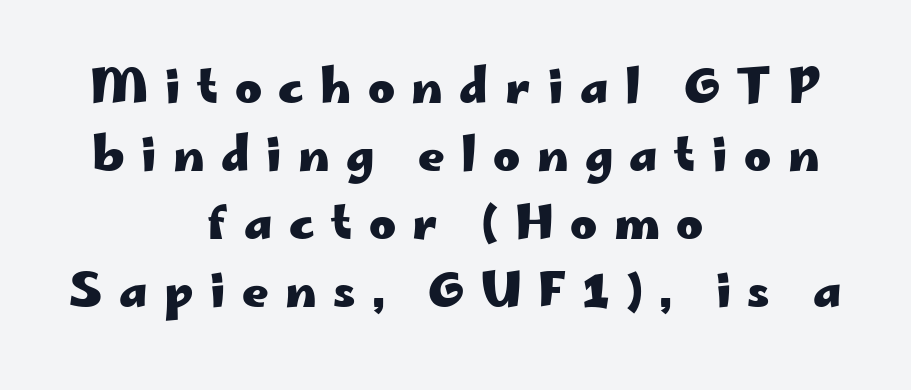
The image shows 46 px heavy, wide sans-serif type, upright; set centered, normal line spacing (1.48x), unusually wide letter spacing (+0.36 em), not underlined; low stroke contrast and a small x-height.
